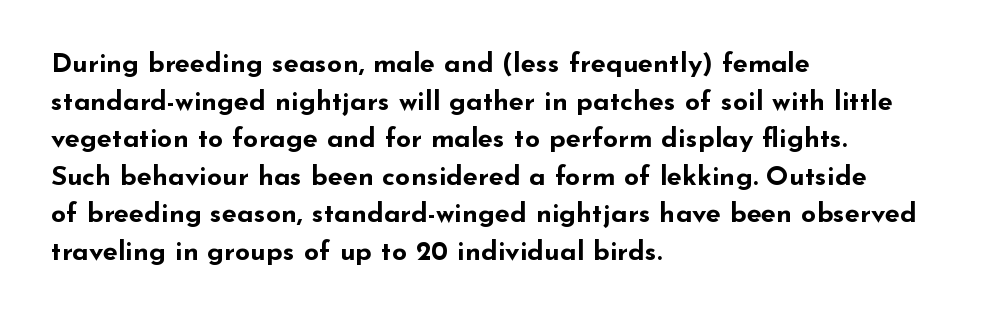
The image shows 27 px bold type, upright; set left-aligned, normal line spacing (1.39x), normal letter spacing, not underlined.
